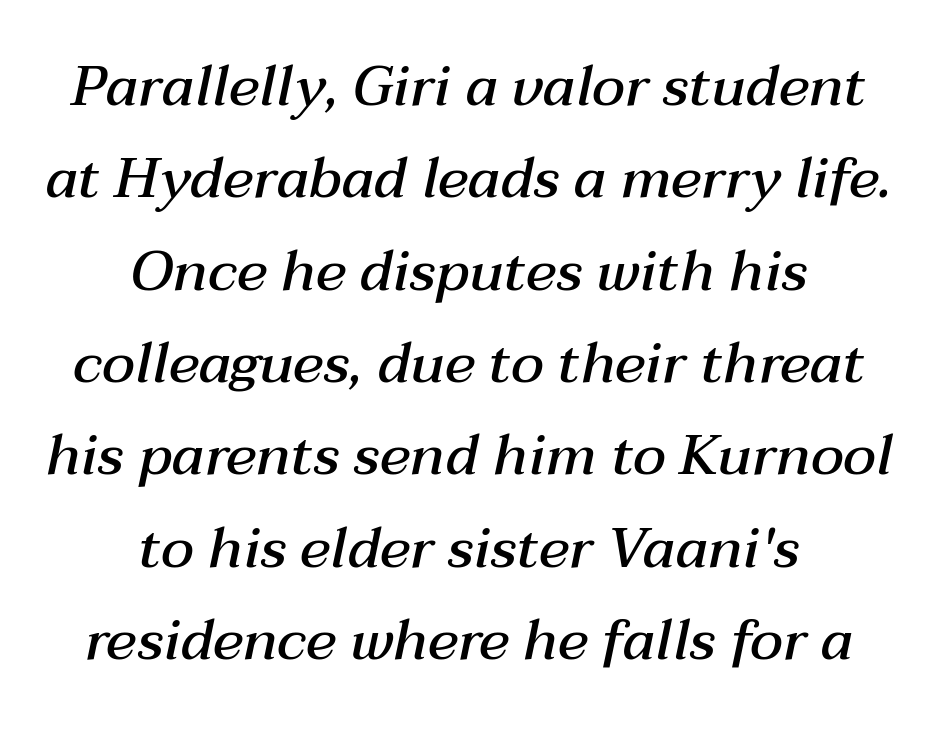
The strip under each line holds only bare page. Glyph-to-glyph distance matches everyday printed text. Centered paragraph, ragged on both sides. You could not count columns in this text — the font is proportionally spaced.
